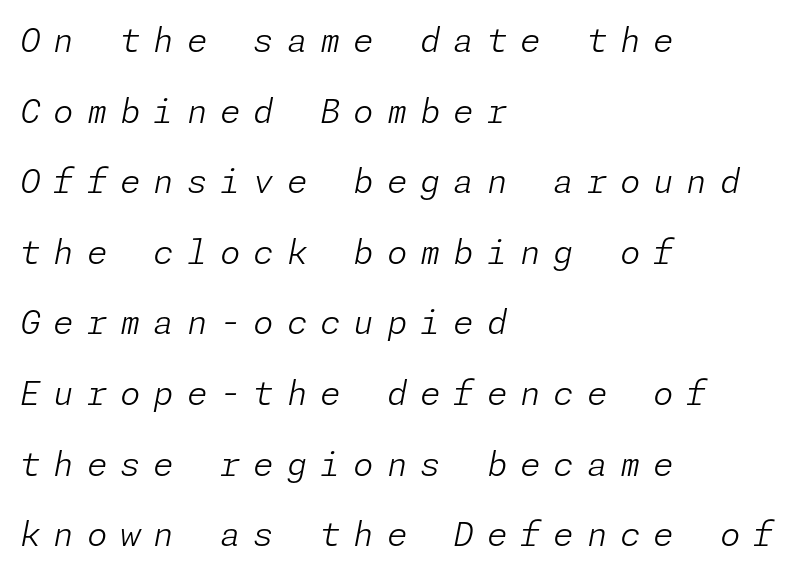
The image shows 33 px light type, italic (leaning right); set left-aligned, loose line spacing (2.14x), unusually wide letter spacing (+0.39 em), not underlined; low stroke contrast and a medium x-height.
